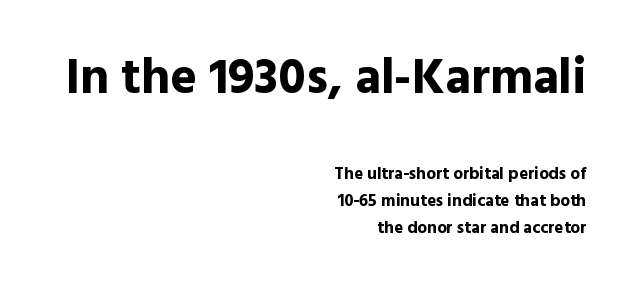
Q: Is the text bold? A: Yes.
Q: Is the text italic (slanted)? A: No, it is upright.
Q: Is the typeface a serif or a sans-serif typeface? A: Sans-serif.
Q: Is the text underlined? A: No.
Q: How is the paragraph aligned? A: Right-aligned.
Q: Is the spacing between letters normal or unusually wide? A: Normal.
Q: Is the spacing between lines tight, normal or loose? A: Normal.
Q: Which block of text is set in a larger size, the first (top) or the second (bottom)? A: The first (top) one.
Q: Width (condensed, normal, or wide)? A: Normal.
Q: x-height? A: Medium.
Q: Monospaced? A: No.
